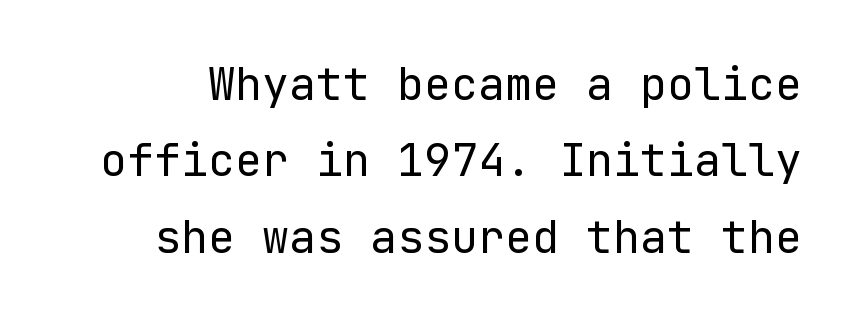
Font category for this specimen: sans-serif. The font is comparable to plain body text, perhaps lighter. Nobody drew a line under any word here. How would I describe the line gaps? Plain and ordinary. The passage shown has conventional tracking throughout. This is the regular roman posture of the typeface.
